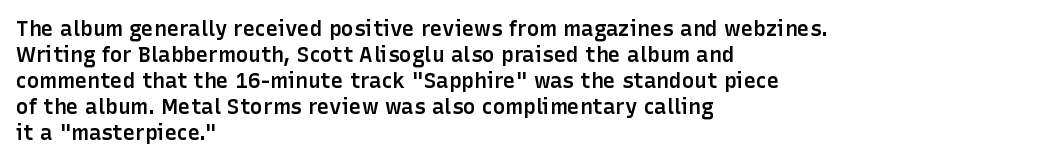
Q: Is the text bold? A: Semi-bold.
Q: Is the text italic (slanted)? A: No, it is upright.
Q: Is the text underlined? A: No.
Q: How is the paragraph aligned? A: Left-aligned.
Q: Is the spacing between letters normal or unusually wide? A: Normal.
